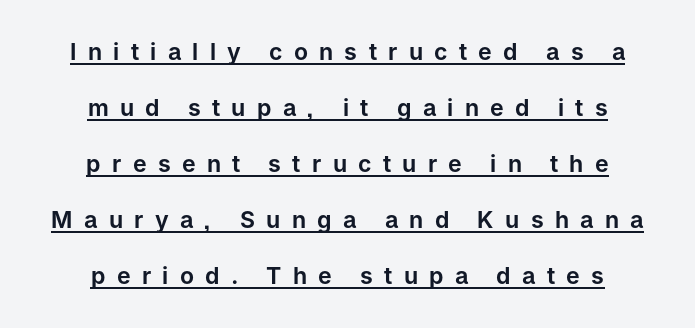
Q: Is the text italic (slanted)? A: No, it is upright.
Q: Is the text underlined? A: Yes.
Q: How is the paragraph aligned? A: Centered.
Q: Is the spacing between letters normal or unusually wide? A: Unusually wide.
Q: Is the spacing between lines tight, normal or loose? A: Loose.
